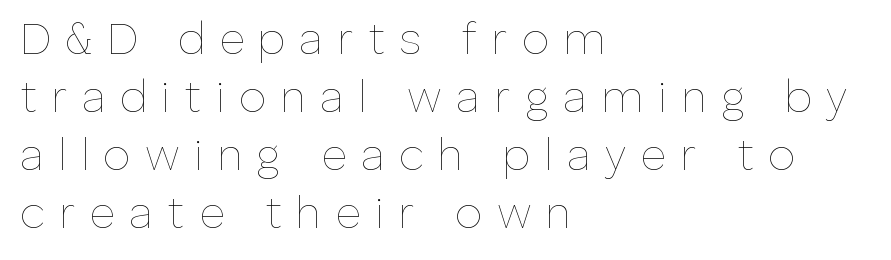
Q: Is the text bold? A: No.
Q: Is the text italic (slanted)? A: No, it is upright.
Q: Is the text underlined? A: No.
Q: How is the paragraph aligned? A: Left-aligned.
Q: Is the spacing between letters normal or unusually wide? A: Unusually wide.
Q: Is the spacing between lines tight, normal or loose? A: Normal.
Q: Width (condensed, normal, or wide)? A: Normal.
Q: Stroke contrast? A: Low.
Q: x-height? A: Medium.
Q: Monospaced? A: No.
